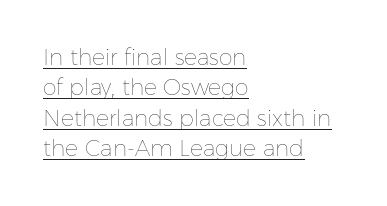
Standard letterfit; no display-style spreading of the glyphs. The rendering anchors every line to the left-hand side. The letters stand upright; this is a roman face. The specimen includes a rule beneath the text block's lines.
